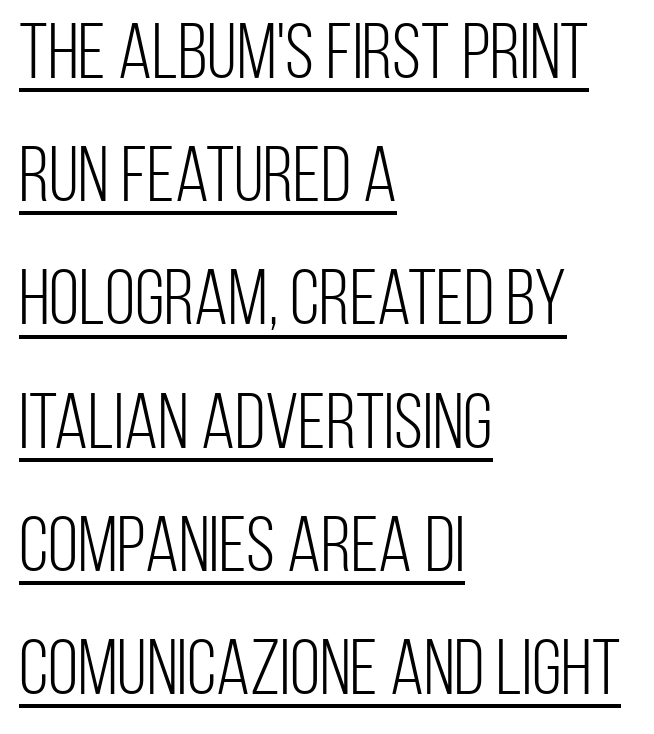
Q: Is the text bold? A: No.
Q: Is the text italic (slanted)? A: No, it is upright.
Q: Is the typeface a serif or a sans-serif typeface? A: Sans-serif.
Q: Is the text underlined? A: Yes.
Q: How is the paragraph aligned? A: Left-aligned.
Q: Is the spacing between letters normal or unusually wide? A: Normal.
Q: Is the spacing between lines tight, normal or loose? A: Normal.
Q: Width (condensed, normal, or wide)? A: Condensed.
Q: Stroke contrast? A: Low.
Q: x-height? A: Large.
Q: Monospaced? A: No.
